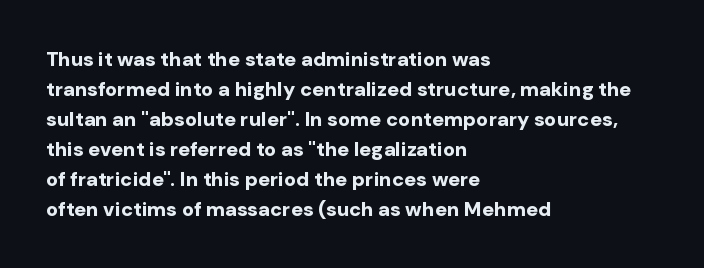
Alignment: flush left. Tall strokes in this sample are plumb rather than angled. Successive baselines arrive at the customary interval. The rendering uses a bold face; every stroke is thick and dark. The specimen omits any rule beneath the text block's lines. Short note: letters normally spaced.
